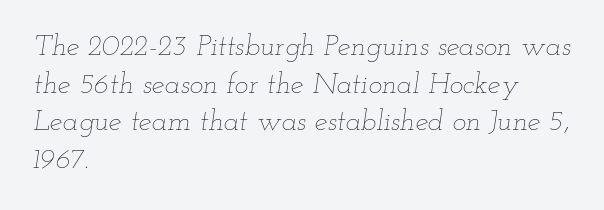
Q: Is the text bold? A: No.
Q: Is the text italic (slanted)? A: Yes, it leans right by about 12 degrees.
Q: Is the text underlined? A: No.
Q: How is the paragraph aligned? A: Left-aligned.
Q: Is the spacing between letters normal or unusually wide? A: Normal.
Q: Is the spacing between lines tight, normal or loose? A: Normal.
Q: Width (condensed, normal, or wide)? A: Wide.
Q: Stroke contrast? A: Low.
Q: x-height? A: Small.
Q: Monospaced? A: No.
